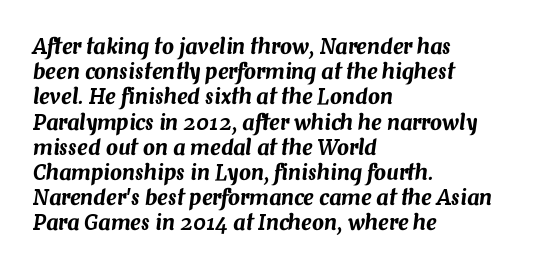
An italicized treatment has been applied to the whole sample. Spacing between characters is what you'd get straight out of the box. The compositor pushed each line to the left boundary. Check the space under the baseline: it is left empty.
